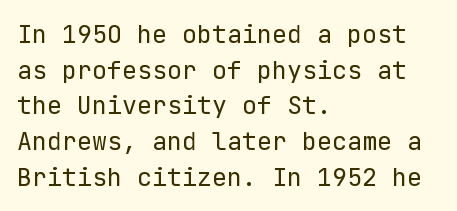
{"italic": "no", "bold": "no", "underline": "no", "align": "left", "line_spacing": "normal", "line_spacing_ratio": 1.43, "letter_spacing": "normal", "letter_spacing_em": 0.0, "glyph_px": 25}
